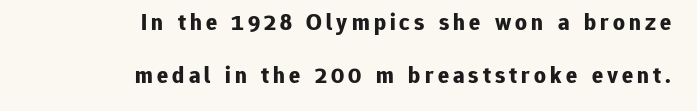
Q: Is the text bold? A: Yes.
Q: Is the text italic (slanted)? A: No, it is upright.
Q: Is the text underlined? A: No.
Q: How is the paragraph aligned? A: Right-aligned.
Q: Is the spacing between lines tight, normal or loose? A: Loose.
